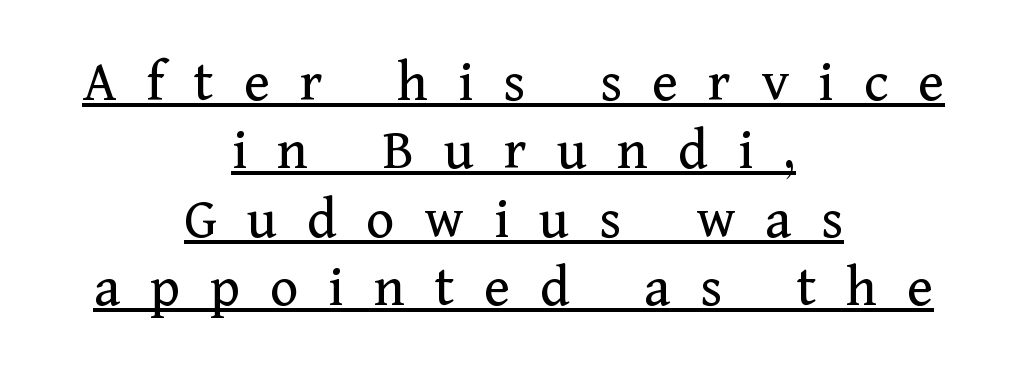
Q: Is the text bold? A: No.
Q: Is the text italic (slanted)? A: No, it is upright.
Q: Is the typeface a serif or a sans-serif typeface? A: Serif.
Q: Is the text underlined? A: Yes.
Q: How is the paragraph aligned? A: Centered.
Q: Is the spacing between letters normal or unusually wide? A: Unusually wide.
Q: Is the spacing between lines tight, normal or loose? A: Tight.
Q: Width (condensed, normal, or wide)? A: Normal.
Q: Stroke contrast? A: Medium.
Q: x-height? A: Medium.
Q: Monospaced? A: No.
